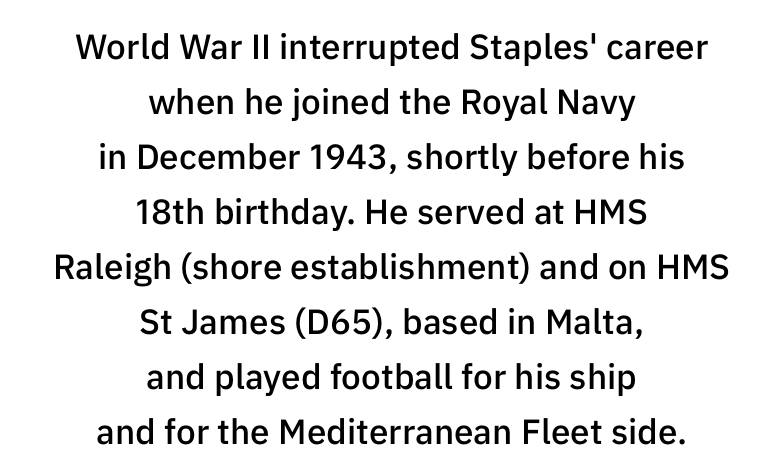
The type family on display is of the sans-serif kind. The setting favours the middle, as headings and verse often do. The zone under the glyphs is completely vacant. These lines are rendered in a variable-pitch font. Characters follow at the spacing the type designer built in. If you measured baseline to baseline, you'd find a middling distance.
